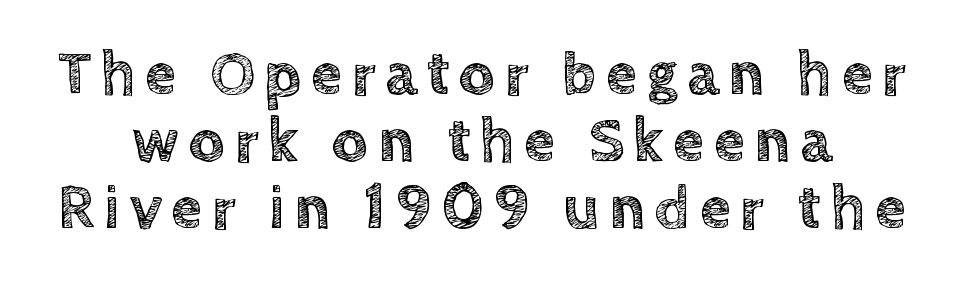
The image shows 63 px text type, upright; set tight line spacing (1.06x), not underlined; a large x-height.
